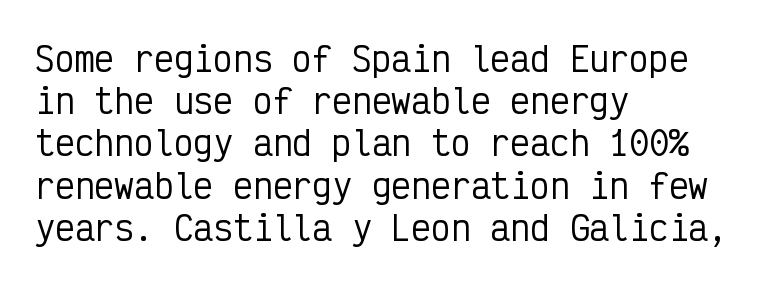
The image shows 33 px condensed sans-serif type, upright, monospaced; set left-aligned, normal line spacing (1.28x), normal letter spacing, not underlined; low stroke contrast and a medium x-height.
